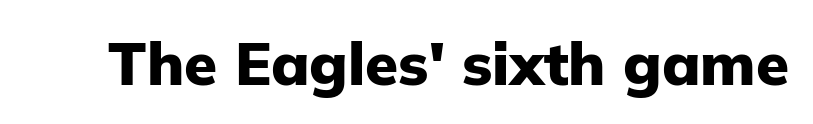
{"serif": "no", "italic": "no", "bold": "yes", "weight": "heavy", "width": "normal", "stroke_contrast": "low", "x_height": "medium", "monospaced": "no", "underline": "no", "letter_spacing": "normal", "letter_spacing_em": 0.0, "glyph_px": 60}
